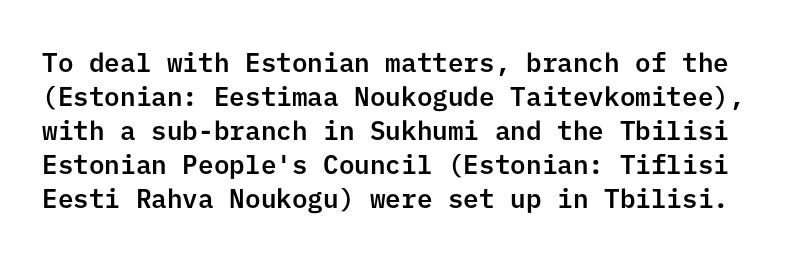
{"italic": "no", "underline": "no", "line_spacing": "normal", "line_spacing_ratio": 1.31, "letter_spacing": "normal", "letter_spacing_em": 0.0, "glyph_px": 26}
